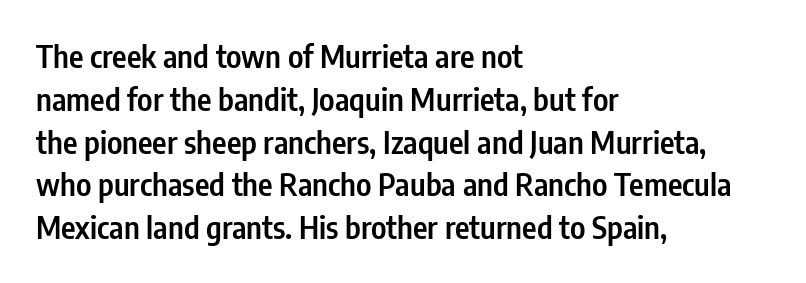
The image shows 31 px semibold, condensed sans-serif type, upright; set left-aligned, normal line spacing (1.38x), normal letter spacing, not underlined; low stroke contrast and a medium x-height.
